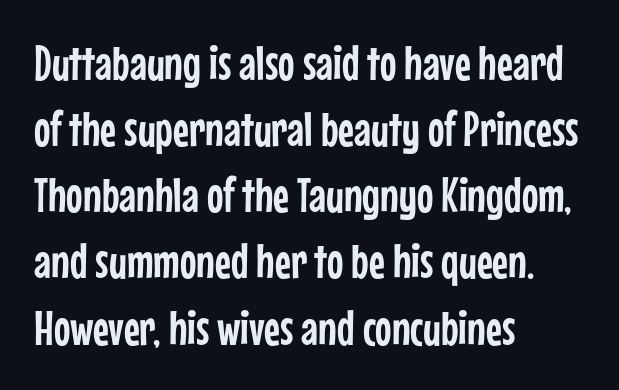
The image shows 49 px condensed sans-serif type, upright; set left-aligned, normal line spacing (1.35x), normal letter spacing, not underlined; low stroke contrast and a medium x-height.
